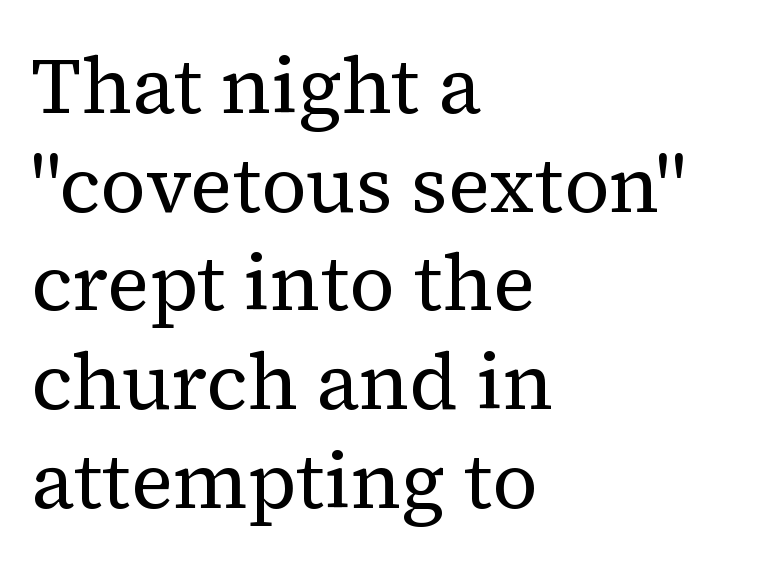
{"serif": "yes", "italic": "no", "bold": "no", "weight": "regular", "width": "normal", "stroke_contrast": "medium", "x_height": "medium", "monospaced": "no", "underline": "no", "align": "left", "line_spacing": "normal", "line_spacing_ratio": 1.25, "letter_spacing": "normal", "letter_spacing_em": 0.0, "glyph_px": 79}
